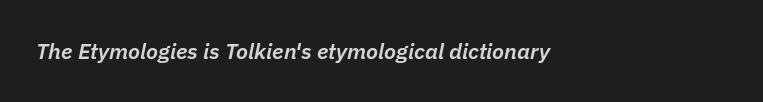
Q: Is the text bold? A: Semi-bold.
Q: Is the text italic (slanted)? A: Yes, it leans right by about 11 degrees.
Q: Is the text underlined? A: No.
Q: How is the paragraph aligned? A: Left-aligned.
Q: Is the spacing between letters normal or unusually wide? A: Normal.
